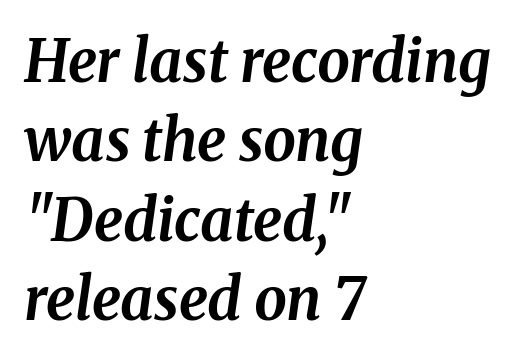
Q: Is the text bold? A: Yes.
Q: Is the text italic (slanted)? A: Yes, it leans right by about 8 degrees.
Q: Is the text underlined? A: No.
Q: How is the paragraph aligned? A: Left-aligned.
Q: Is the spacing between letters normal or unusually wide? A: Normal.
Q: Is the spacing between lines tight, normal or loose? A: Normal.
Q: Width (condensed, normal, or wide)? A: Normal.
Q: Stroke contrast? A: Medium.
Q: x-height? A: Medium.
Q: Monospaced? A: No.
